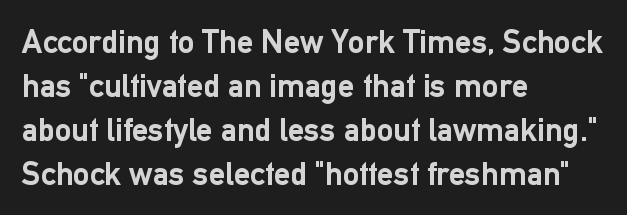
{"serif": "no", "italic": "no", "bold": "yes", "weight": "semibold", "width": "normal", "stroke_contrast": "low", "x_height": "medium", "monospaced": "no", "underline": "no", "align": "left", "line_spacing": "normal", "line_spacing_ratio": 1.33, "letter_spacing": "normal", "letter_spacing_em": 0.0, "glyph_px": 33}
